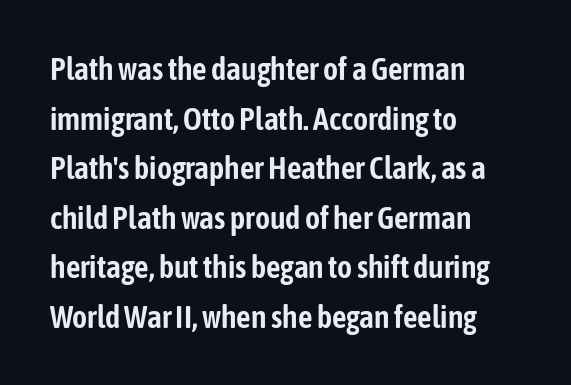
The image shows 32 px condensed sans-serif type, upright; set left-aligned, normal line spacing (1.55x), normal letter spacing, not underlined; low stroke contrast and a medium x-height.
